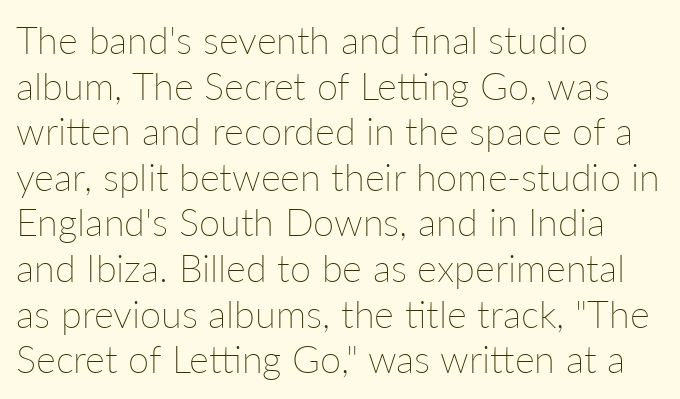
The image shows 38 px thin type, upright; set left-aligned, line spacing 1.2x, normal letter spacing, not underlined; low stroke contrast and a medium x-height.
